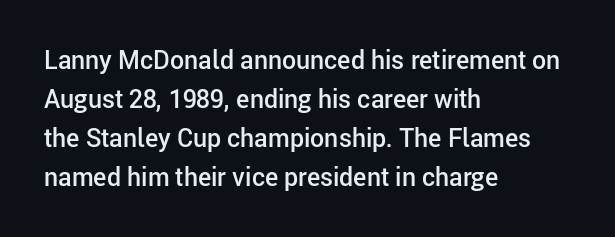
Q: Is the text bold? A: Semi-bold.
Q: Is the text italic (slanted)? A: No, it is upright.
Q: Is the text underlined? A: No.
Q: How is the paragraph aligned? A: Left-aligned.
Q: Is the spacing between letters normal or unusually wide? A: Normal.
Q: Is the spacing between lines tight, normal or loose? A: Normal.
